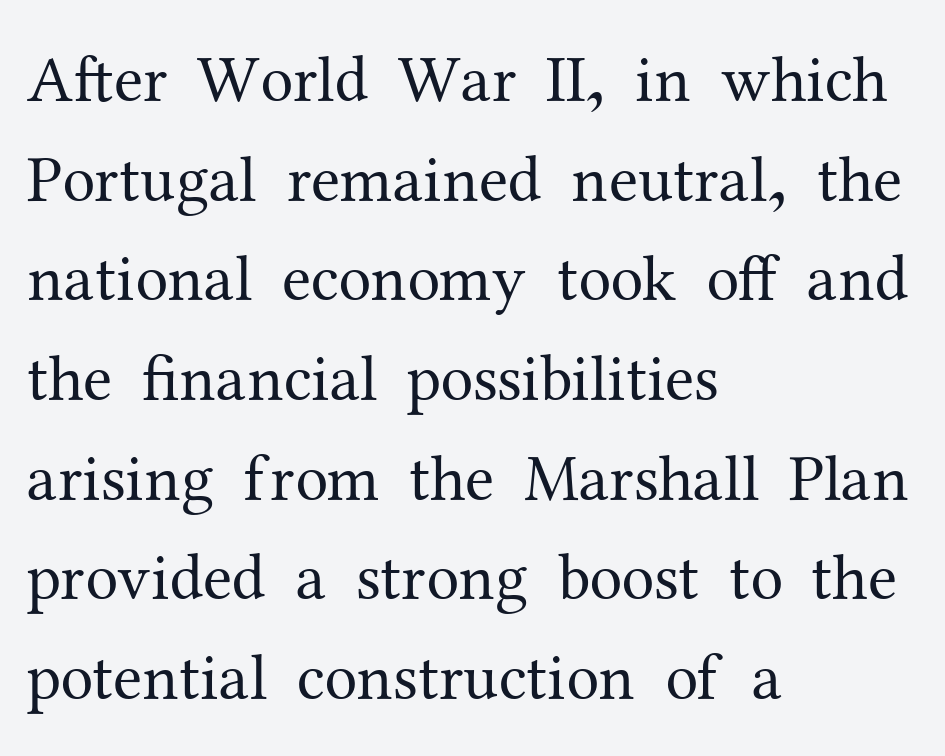
Examine the stroke ends and you'll spot serifs. You can tell it's not italic because the verticals are truly vertical. Observe the ordinary spacing: letters are neighbours, not strangers. Compared with typical paragraphs, the rows here are spaced about the same.
